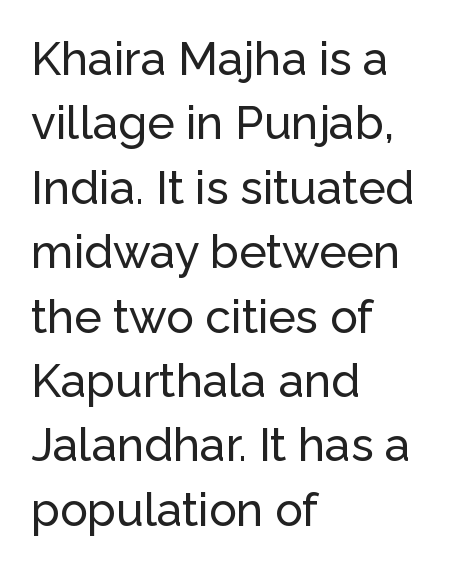
In terms of leading, this rendering sits right in the middle. These lines are rendered in a variable-pitch font. Where is the straight margin? On the left. The typography opts for an upright posture over an oblique one. Short note: letters normally spaced. Quick note: underline off.
